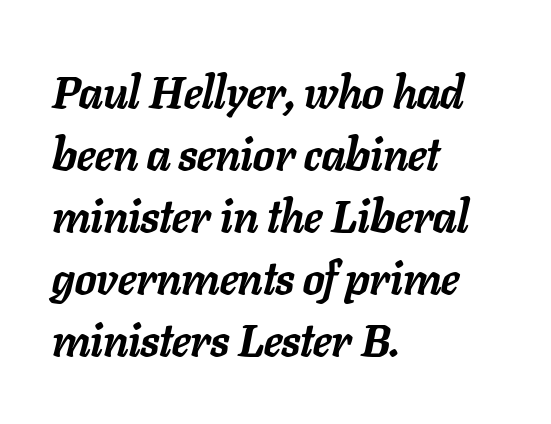
The passage shown is typed in a proportional face where columns would drift. Italic? Definitely — the glyphs are oblique. Each glyph is drawn with heavy, bold strokes. The strip under each line holds only bare page. In terms of letterspacing, this is plain default setting. Visually the block forms a straight wall on the left and a jagged coastline on the right.
